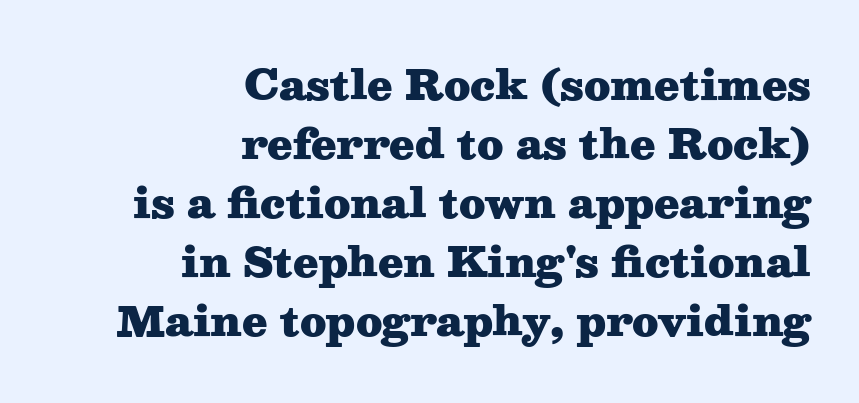
Q: Is the text bold? A: Yes.
Q: Is the text italic (slanted)? A: No, it is upright.
Q: Is the typeface a serif or a sans-serif typeface? A: Serif.
Q: Is the text underlined? A: No.
Q: How is the paragraph aligned? A: Right-aligned.
Q: Is the spacing between letters normal or unusually wide? A: Normal.
Q: Is the spacing between lines tight, normal or loose? A: Normal.
Q: Width (condensed, normal, or wide)? A: Wide.
Q: Stroke contrast? A: Medium.
Q: x-height? A: Medium.
Q: Monospaced? A: No.
